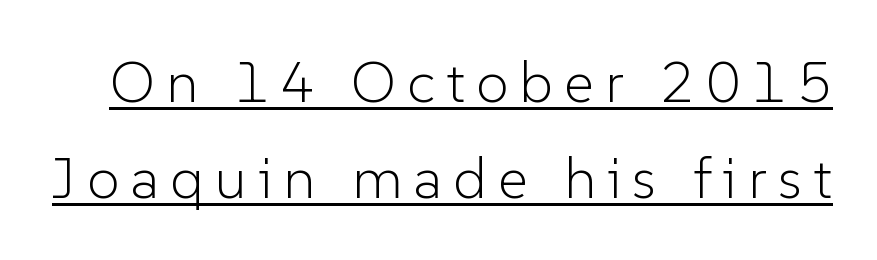
{"serif": "no", "italic": "no", "bold": "no", "weight": "light", "width": "normal", "stroke_contrast": "low", "x_height": "medium", "monospaced": "no", "underline": "yes", "line_spacing": "normal", "line_spacing_ratio": 1.65, "glyph_px": 58}
